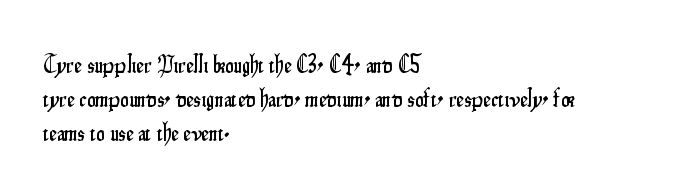
Q: Is the text italic (slanted)? A: No, it is upright.
Q: Is the text underlined? A: No.
Q: How is the paragraph aligned? A: Left-aligned.
Q: Is the spacing between letters normal or unusually wide? A: Normal.
Q: Is the spacing between lines tight, normal or loose? A: Normal.
